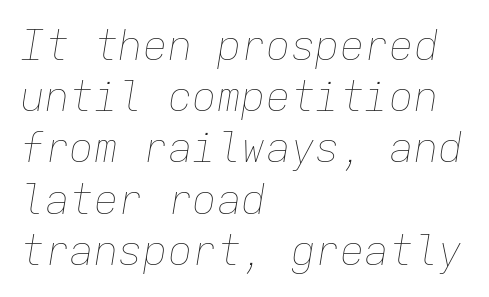
The image shows 41 px thin type, italic (leaning right), monospaced; set left-aligned, normal line spacing (1.25x), normal letter spacing, not underlined; low stroke contrast and a medium x-height.
